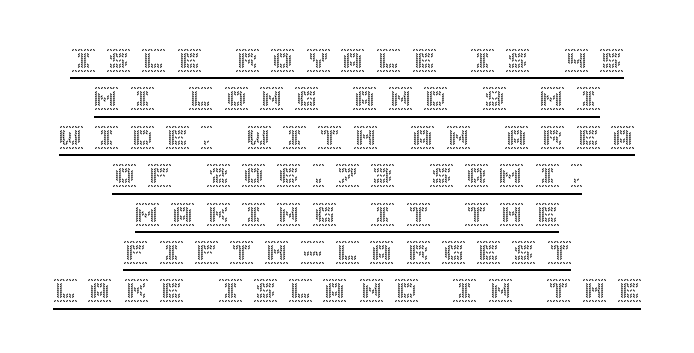
Q: Is the text italic (slanted)? A: No, it is upright.
Q: Is the text underlined? A: Yes.
Q: How is the paragraph aligned? A: Centered.
Q: Is the spacing between letters normal or unusually wide? A: Unusually wide.
Q: Is the spacing between lines tight, normal or loose? A: Normal.
